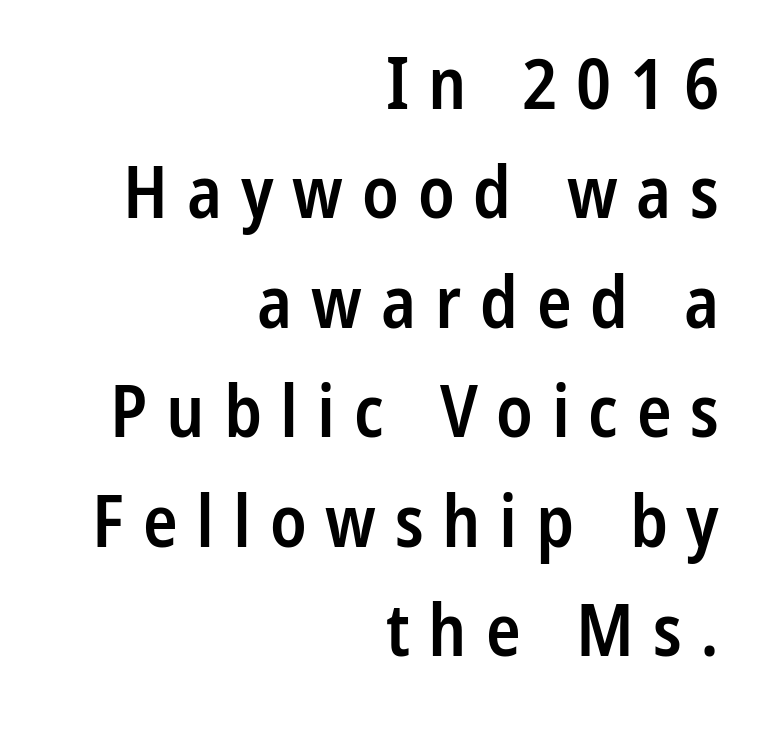
The image shows 72 px semibold, condensed sans-serif type, upright; set right-aligned, normal line spacing (1.52x), unusually wide letter spacing (+0.26 em), not underlined; low stroke contrast and a medium x-height.
